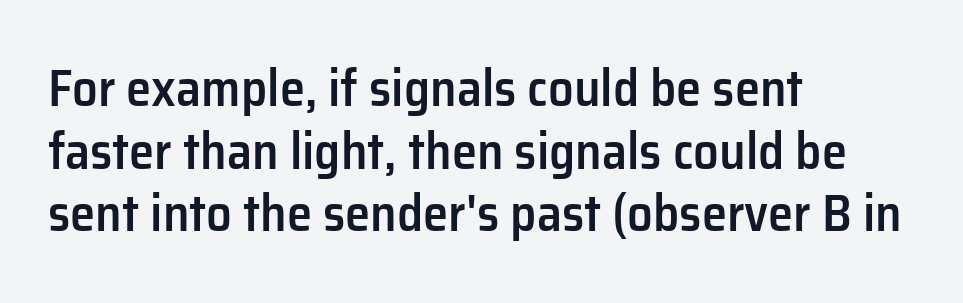
Caption: standard tracking, unaltered. The passage shown is typed in a proportional face where columns would drift. Just letters on the line, the space beneath them empty. The typeface chosen for these lines omits serifs. Compared with a centered layout, this one pins lines to the left instead. The font is running at a semibold setting, under full bold.
